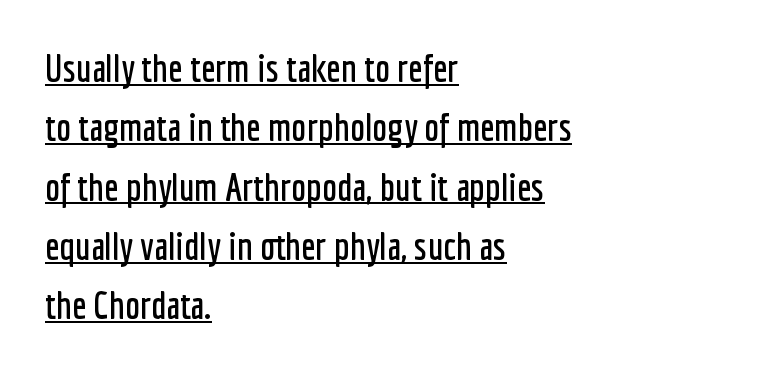
Q: Is the text italic (slanted)? A: No, it is upright.
Q: Is the typeface a serif or a sans-serif typeface? A: Sans-serif.
Q: Is the text underlined? A: Yes.
Q: How is the paragraph aligned? A: Left-aligned.
Q: Is the spacing between letters normal or unusually wide? A: Normal.
Q: Is the spacing between lines tight, normal or loose? A: Normal.
Q: Width (condensed, normal, or wide)? A: Condensed.
Q: Stroke contrast? A: Low.
Q: x-height? A: Medium.
Q: Monospaced? A: No.
